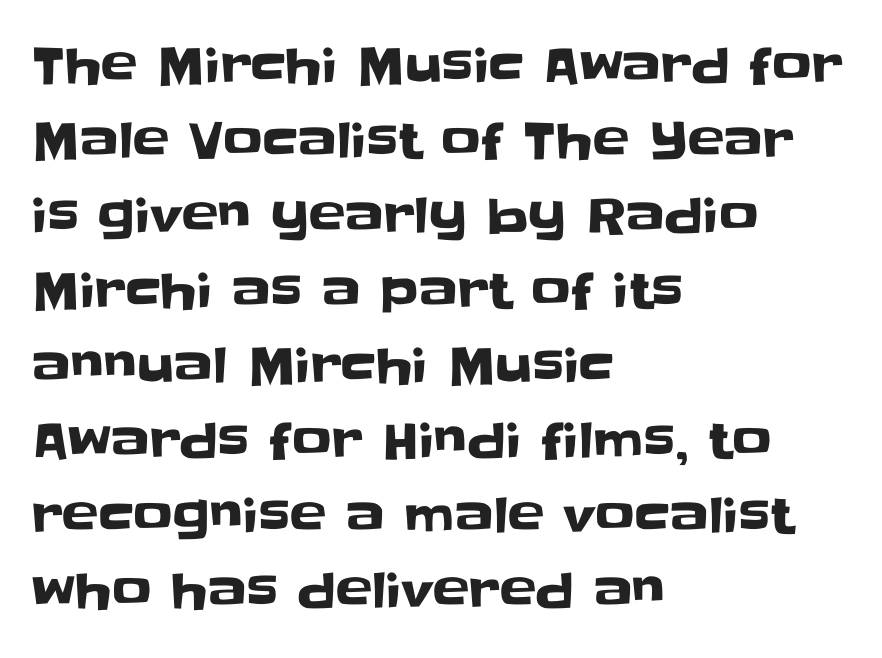
{"serif": "no", "italic": "no", "width": "normal", "stroke_contrast": "low", "x_height": "large", "monospaced": "no", "underline": "no", "align": "left", "line_spacing": "normal", "line_spacing_ratio": 1.53, "letter_spacing": "normal", "letter_spacing_em": 0.0, "glyph_px": 49}
